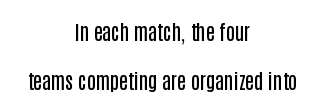
{"italic": "no", "bold": "semi", "underline": "no", "align": "center", "line_spacing": "loose", "line_spacing_ratio": 2.47, "letter_spacing": "normal", "letter_spacing_em": 0.0, "glyph_px": 20}
